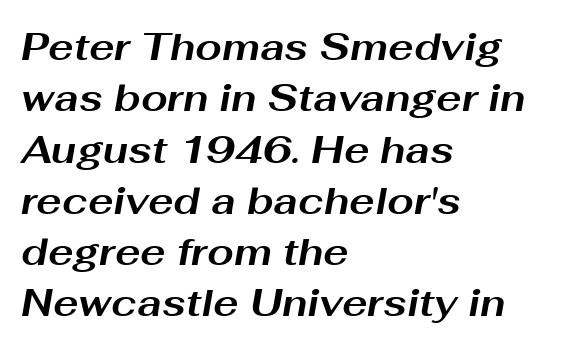
{"italic": "yes", "lean": "right", "slant_degrees": 10, "bold": "yes", "weight": "bold", "width": "wide", "stroke_contrast": "medium", "x_height": "medium", "monospaced": "no", "underline": "no", "align": "left", "line_spacing": "normal", "line_spacing_ratio": 1.35, "letter_spacing": "normal", "letter_spacing_em": 0.0, "glyph_px": 38}
